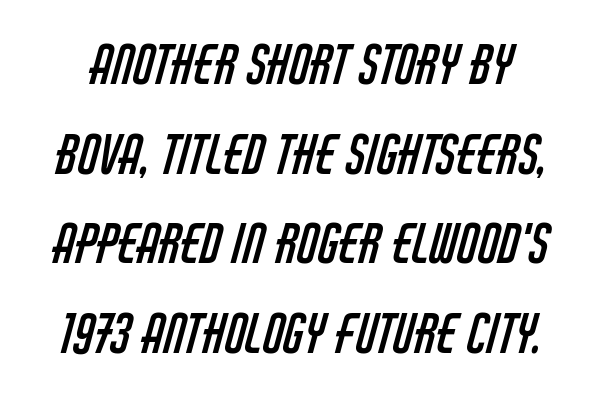
The image shows 54 px regular-weight, condensed sans-serif type; set normal line spacing (1.66x), normal letter spacing, not underlined; low stroke contrast and a large x-height.
